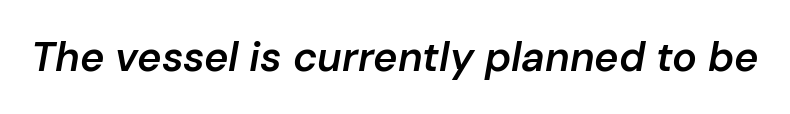
Q: Is the text bold? A: Semi-bold.
Q: Is the text italic (slanted)? A: Yes, it leans right by about 10 degrees.
Q: Is the text underlined? A: No.
Q: Is the spacing between letters normal or unusually wide? A: Normal.
Q: Width (condensed, normal, or wide)? A: Normal.
Q: Stroke contrast? A: Low.
Q: x-height? A: Medium.
Q: Monospaced? A: No.
